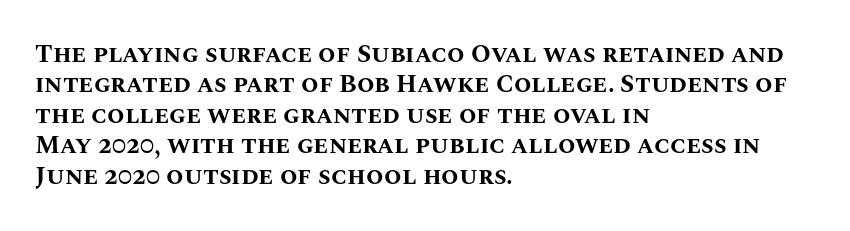
Each line starts at the same left margin while the right side varies. Words appear dense and cohesive because spacing is normal. What weight is shown? A full bold with thick strokes. Nope, not italic — everything's standing straight.
